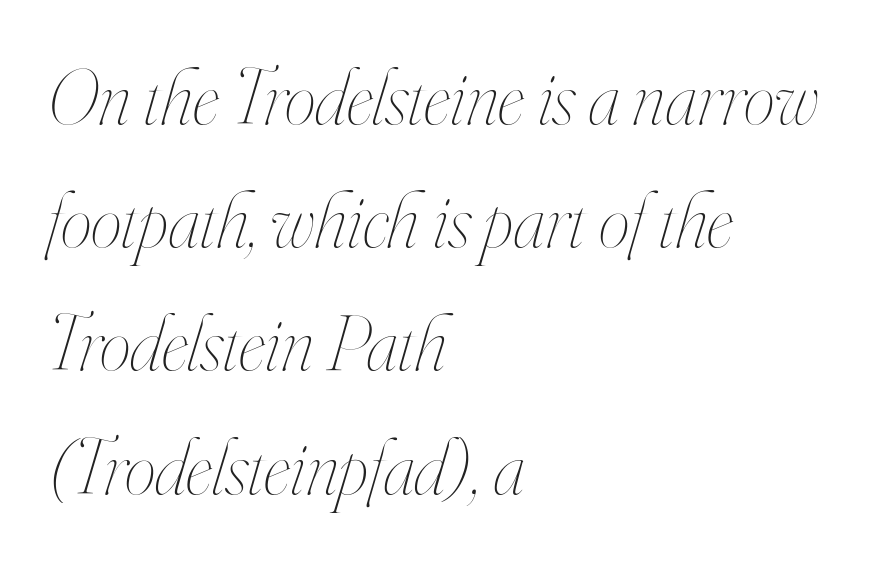
Q: Is the text bold? A: No.
Q: Is the text italic (slanted)? A: Yes, it leans right by about 16 degrees.
Q: Is the text underlined? A: No.
Q: How is the paragraph aligned? A: Left-aligned.
Q: Is the spacing between letters normal or unusually wide? A: Normal.
Q: Is the spacing between lines tight, normal or loose? A: Normal.
Q: Width (condensed, normal, or wide)? A: Condensed.
Q: Stroke contrast? A: High.
Q: x-height? A: Small.
Q: Monospaced? A: No.
